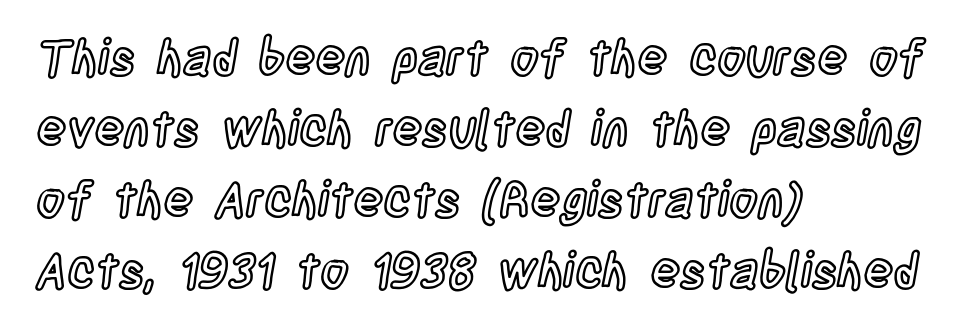
Q: Is the text italic (slanted)? A: Yes.
Q: Is the text underlined? A: No.
Q: How is the paragraph aligned? A: Left-aligned.
Q: Is the spacing between letters normal or unusually wide? A: Normal.
Q: Is the spacing between lines tight, normal or loose? A: Normal.
Q: Width (condensed, normal, or wide)? A: Condensed.
Q: x-height? A: Large.
Q: Monospaced? A: No.
